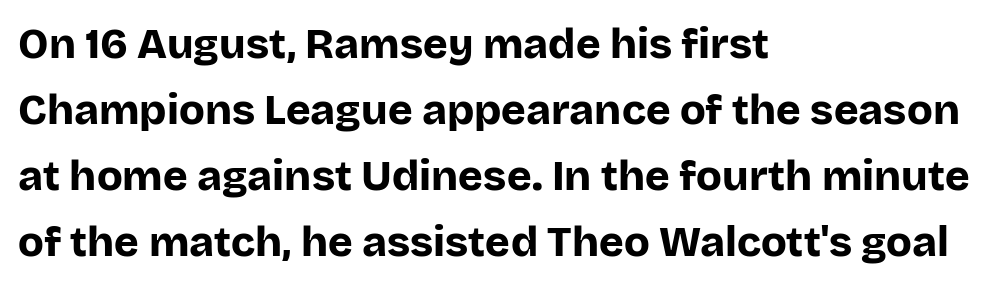
Observe the absence of serifs on each vertical stroke in this sample. Descenders are the only things crossing below the line. Summary of weight: heavy, a full bold. Does the leading feel generous? No, just average. These lines were composed using upright roman letters. This sample has the flowing, uneven cadence of proportional lettering.
